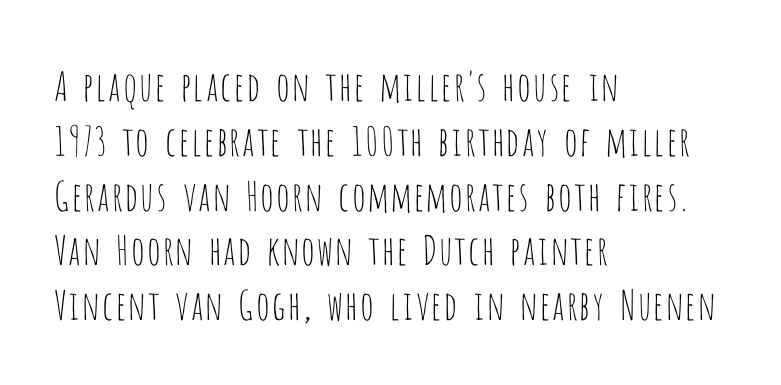
The image shows 40 px thin, condensed sans-serif type, upright; set left-aligned, normal line spacing (1.37x), normal letter spacing, not underlined; low stroke contrast and a large x-height.
